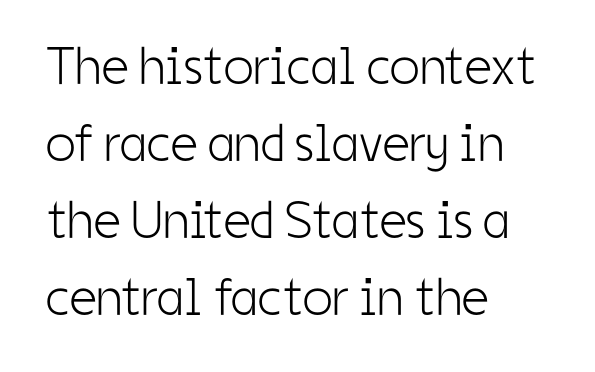
Underline: absent. The line-height multiplier appears to be the usual default. The weight would be labelled regular, book, light, or lighter still. The lettering stays uniformly vertical, giving the passage a roman look. This sample has the flowing, uneven cadence of proportional lettering. Spacing between characters is what you'd get straight out of the box.
